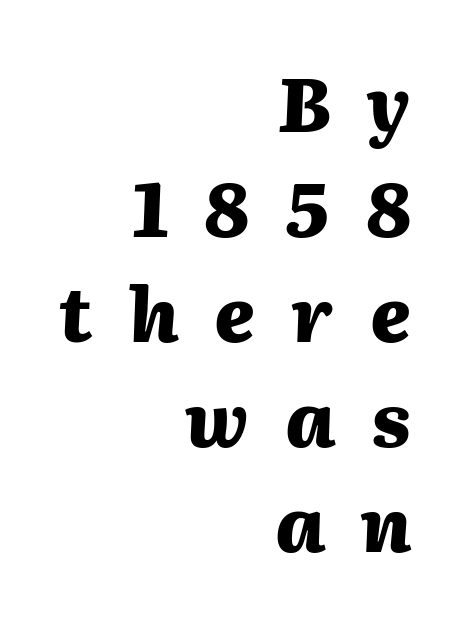
The image shows 75 px heavy type, italic (leaning right); set right-aligned, normal line spacing (1.4x), unusually wide letter spacing (+0.48 em), not underlined; medium stroke contrast and a medium x-height.
